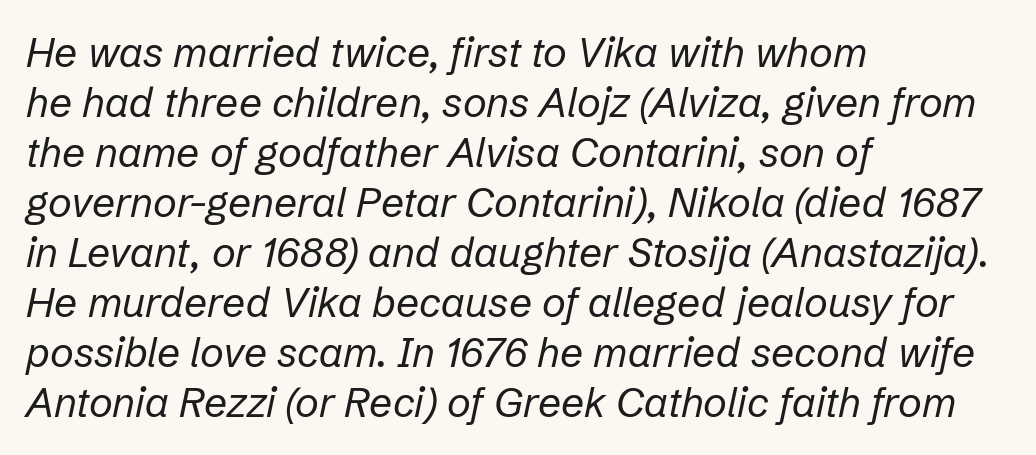
Q: Is the text bold? A: No.
Q: Is the text italic (slanted)? A: Yes, it leans right by about 12 degrees.
Q: Is the text underlined? A: No.
Q: How is the paragraph aligned? A: Left-aligned.
Q: Is the spacing between letters normal or unusually wide? A: Normal.
Q: Width (condensed, normal, or wide)? A: Normal.
Q: Stroke contrast? A: Low.
Q: x-height? A: Medium.
Q: Monospaced? A: No.
